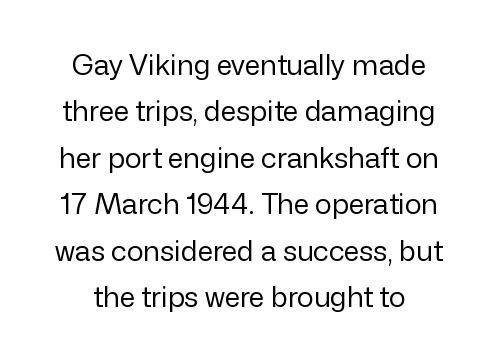
{"serif": "no", "italic": "no", "bold": "no", "weight": "regular", "width": "normal", "stroke_contrast": "low", "x_height": "medium", "monospaced": "no", "underline": "no", "line_spacing": "normal", "line_spacing_ratio": 1.66, "letter_spacing": "normal", "letter_spacing_em": 0.0, "glyph_px": 28}
